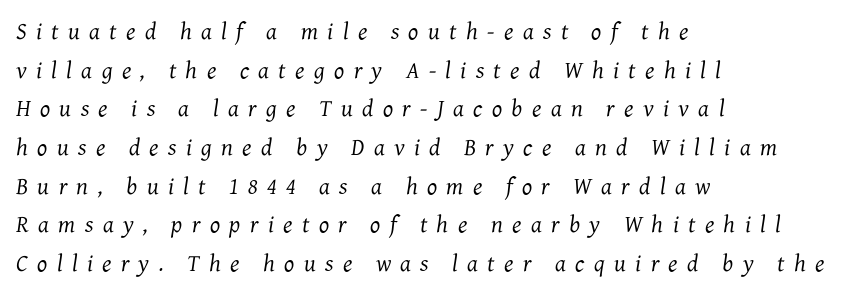
Q: Is the text bold? A: No.
Q: Is the text italic (slanted)? A: Yes, it leans right by about 7 degrees.
Q: Is the text underlined? A: No.
Q: How is the paragraph aligned? A: Left-aligned.
Q: Is the spacing between letters normal or unusually wide? A: Unusually wide.
Q: Is the spacing between lines tight, normal or loose? A: Normal.
